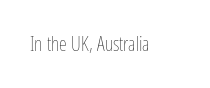
Q: Is the text bold? A: No.
Q: Is the text italic (slanted)? A: No, it is upright.
Q: Is the text underlined? A: No.
Q: Is the spacing between letters normal or unusually wide? A: Normal.
